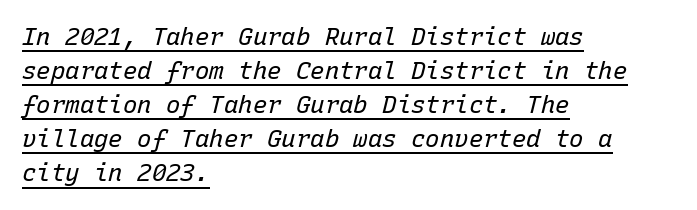
Honestly, the letter spacing is just normal — you wouldn't notice it. Caption: lettering with a line underneath. Bold? No — there's no thickening of the strokes. Italic? Definitely — the glyphs are oblique. Typeset ragged right — the left edge is the straight one. What's the leading like? Ordinary, nothing unusual.
